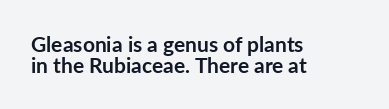
The image shows 21 px bold type, upright; set left-aligned, tight line spacing (1.0x), normal letter spacing, not underlined.
